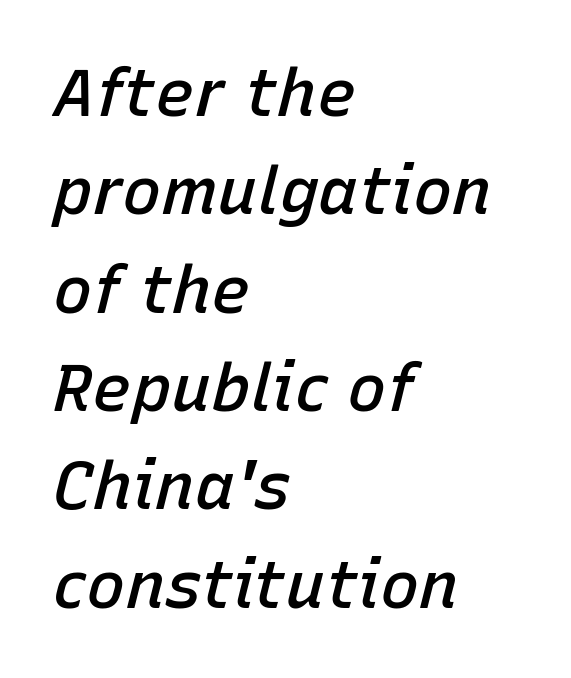
{"italic": "yes", "lean": "right", "slant_degrees": 15, "bold": "semi", "weight": "semibold", "width": "normal", "stroke_contrast": "low", "x_height": "medium", "monospaced": "no", "underline": "no", "align": "left", "line_spacing": "normal", "line_spacing_ratio": 1.49, "letter_spacing": "normal", "letter_spacing_em": 0.0, "glyph_px": 66}
